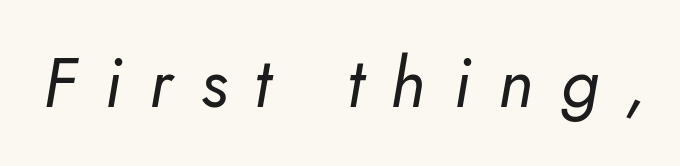
Q: Is the text bold? A: No.
Q: Is the typeface a serif or a sans-serif typeface? A: Sans-serif.
Q: Is the text underlined? A: No.
Q: Is the spacing between letters normal or unusually wide? A: Unusually wide.
Q: Width (condensed, normal, or wide)? A: Normal.
Q: Stroke contrast? A: Low.
Q: x-height? A: Small.
Q: Monospaced? A: No.
